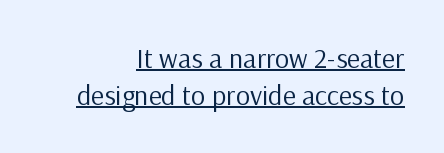
Q: Is the text bold? A: No.
Q: Is the text italic (slanted)? A: No, it is upright.
Q: Is the typeface a serif or a sans-serif typeface? A: Sans-serif.
Q: Is the text underlined? A: Yes.
Q: How is the paragraph aligned? A: Right-aligned.
Q: Is the spacing between letters normal or unusually wide? A: Normal.
Q: Is the spacing between lines tight, normal or loose? A: Normal.
Q: Width (condensed, normal, or wide)? A: Normal.
Q: Stroke contrast? A: Low.
Q: x-height? A: Medium.
Q: Monospaced? A: No.
